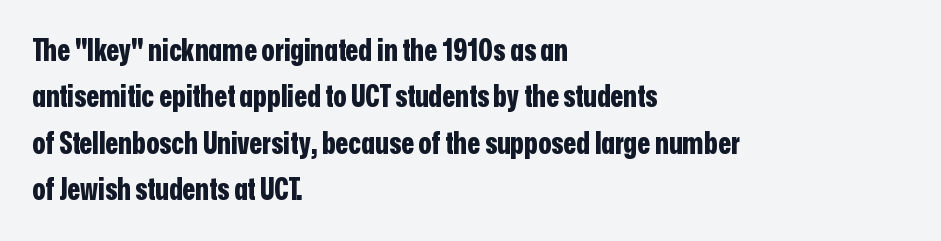
Q: Is the text bold? A: Yes.
Q: Is the text italic (slanted)? A: No, it is upright.
Q: Is the typeface a serif or a sans-serif typeface? A: Sans-serif.
Q: Is the text underlined? A: No.
Q: How is the paragraph aligned? A: Left-aligned.
Q: Is the spacing between letters normal or unusually wide? A: Normal.
Q: Is the spacing between lines tight, normal or loose? A: Normal.
Q: Width (condensed, normal, or wide)? A: Condensed.
Q: Stroke contrast? A: Low.
Q: x-height? A: Medium.
Q: Monospaced? A: No.
